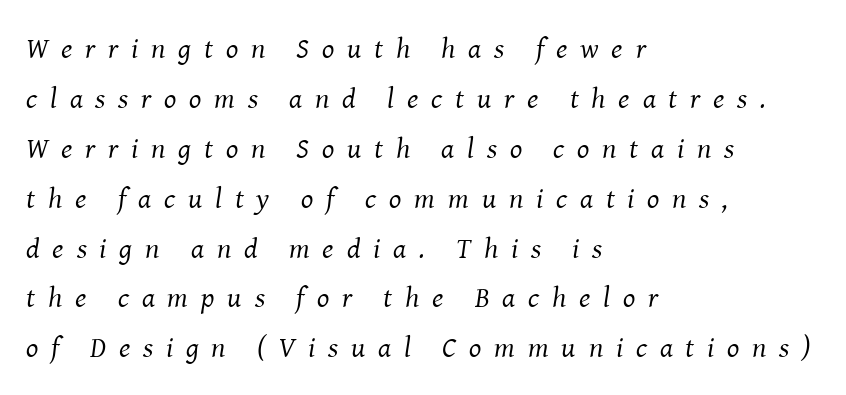
Q: Is the text bold? A: No.
Q: Is the text italic (slanted)? A: Yes, it leans right by about 8 degrees.
Q: Is the typeface a serif or a sans-serif typeface? A: Serif.
Q: Is the text underlined? A: No.
Q: How is the paragraph aligned? A: Left-aligned.
Q: Is the spacing between letters normal or unusually wide? A: Unusually wide.
Q: Width (condensed, normal, or wide)? A: Normal.
Q: Stroke contrast? A: Medium.
Q: x-height? A: Medium.
Q: Monospaced? A: No.
